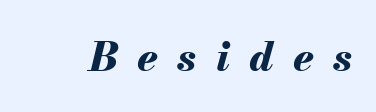
Think of a printed novel: that variable character pitch is what you see here. Descenders hang freely into open space. Chunky letters — that's bold for sure. Caption: expanded tracking, letters set apart. Style check: oblique.
